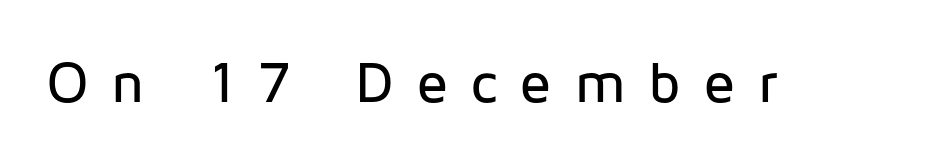
Italic: no, the glyphs are upright roman. Each letter keeps its own natural width here, so spacing adapts to shape. This rendering features lettering with no underline. The font family rendered here belongs to the sans-serif group. Each word looks stretched out because of the extra space between its letters.
